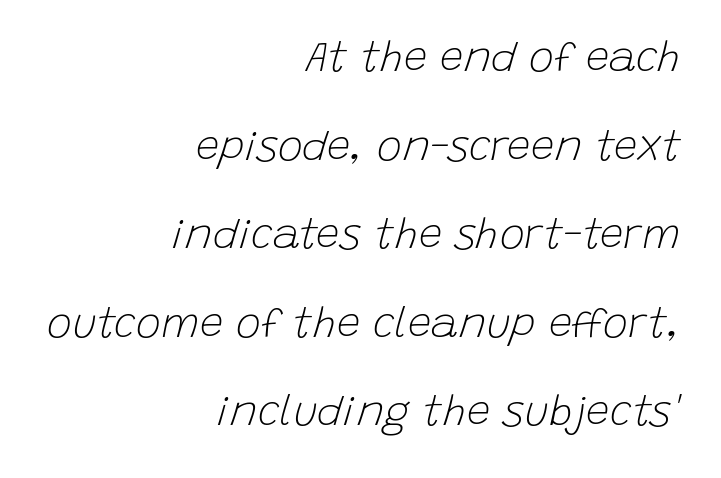
The image shows 42 px light type, italic (leaning right); set right-aligned, loose line spacing (2.11x), normal letter spacing, not underlined; low stroke contrast and a large x-height.
